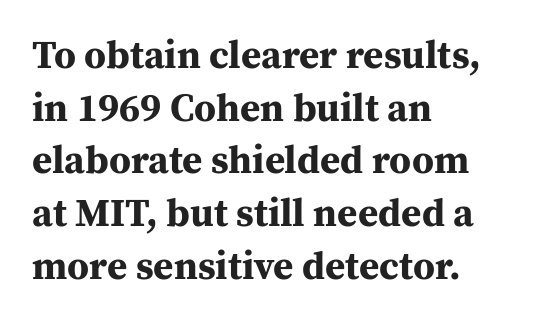
The image shows 39 px bold serif type, upright; set left-aligned, normal line spacing (1.35x), normal letter spacing, not underlined; medium stroke contrast and a medium x-height.
